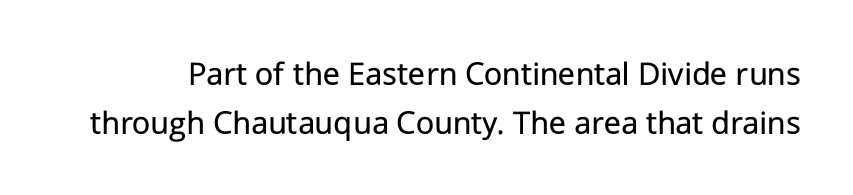
Does the type have serifs? No, each stem ends abruptly. The space directly below the letters is spotless. These lines sit exactly where default settings would place them. Is this a fixed-width face? No — the glyphs have proportional, varying widths.
